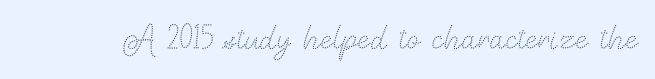
Q: Is the text bold? A: No.
Q: Is the text italic (slanted)? A: Yes.
Q: Is the text underlined? A: No.
Q: Is the spacing between letters normal or unusually wide? A: Normal.
Q: Width (condensed, normal, or wide)? A: Normal.
Q: Stroke contrast? A: Medium.
Q: x-height? A: Small.
Q: Monospaced? A: No.
